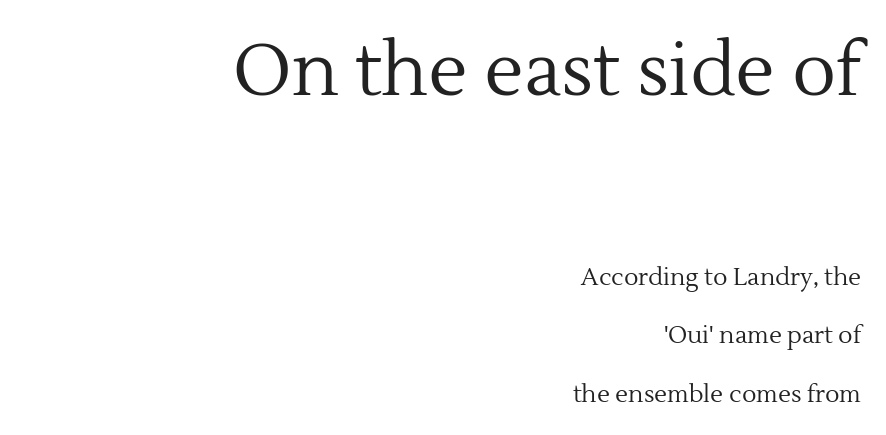
This rendering uses right alignment, leaving the left contour irregular. Vertical spacing — loose. Is this a sans? No — the strokes have serifs. A typesetter would call this zero additional tracking. Each letter keeps its own natural width here, so spacing adapts to shape.
